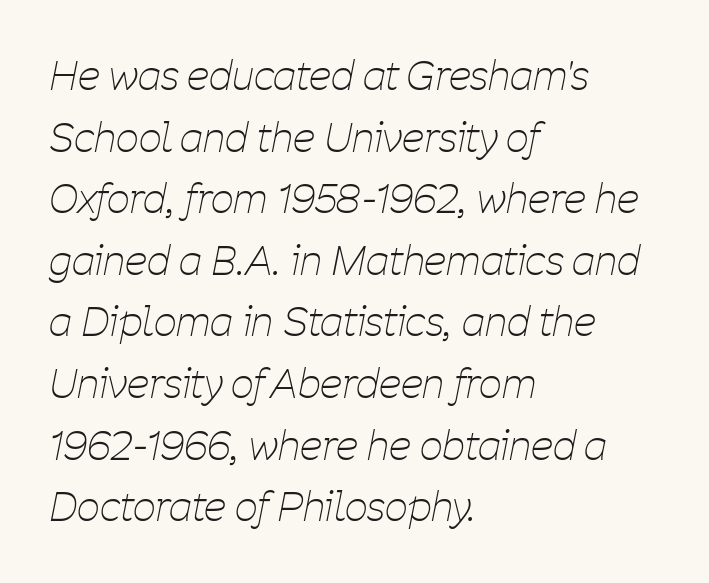
Q: Is the text bold? A: No.
Q: Is the text italic (slanted)? A: Yes, it leans right by about 11 degrees.
Q: Is the text underlined? A: No.
Q: How is the paragraph aligned? A: Left-aligned.
Q: Is the spacing between letters normal or unusually wide? A: Normal.
Q: Is the spacing between lines tight, normal or loose? A: Normal.
Q: Width (condensed, normal, or wide)? A: Condensed.
Q: Stroke contrast? A: Low.
Q: x-height? A: Medium.
Q: Monospaced? A: No.
